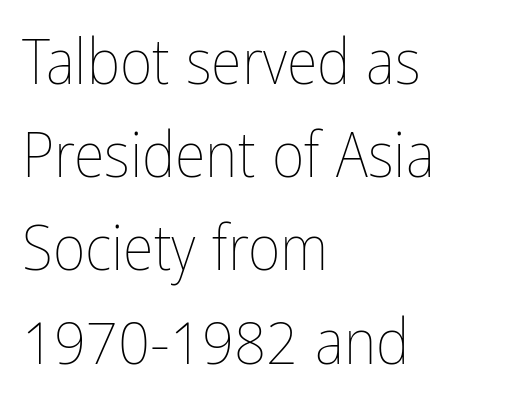
The image shows 63 px thin, condensed type, upright; set left-aligned, normal line spacing (1.48x), normal letter spacing, not underlined; low stroke contrast and a medium x-height.
